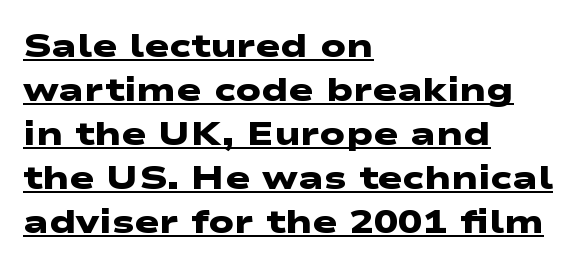
{"serif": "no", "bold": "yes", "weight": "heavy", "width": "wide", "stroke_contrast": "low", "x_height": "medium", "monospaced": "no", "underline": "yes", "align": "left", "line_spacing": "normal", "line_spacing_ratio": 1.33, "letter_spacing": "normal", "letter_spacing_em": 0.0, "glyph_px": 33}
